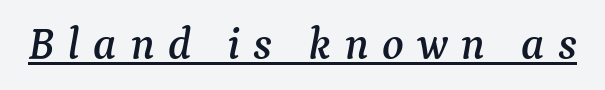
{"serif": "yes", "italic": "yes", "lean": "right", "slant_degrees": 9, "width": "normal", "stroke_contrast": "medium", "x_height": "medium", "monospaced": "no", "underline": "yes", "letter_spacing": "wide", "letter_spacing_em": 0.29, "glyph_px": 45}
